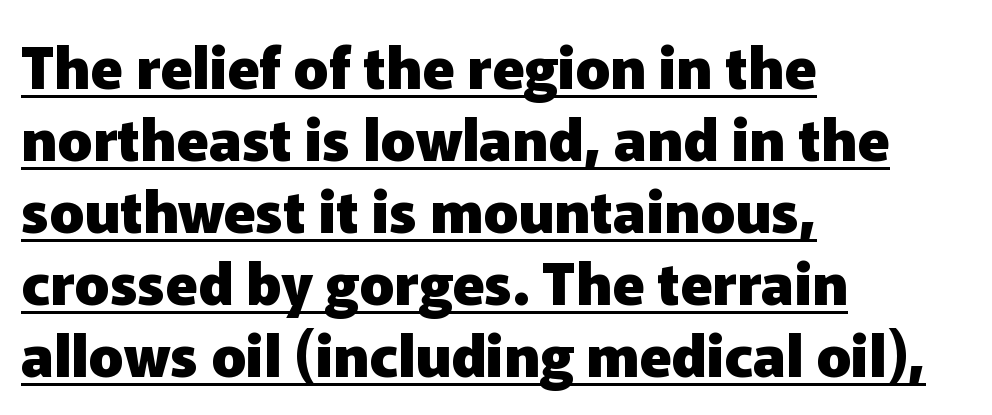
The image shows 58 px heavy sans-serif type, upright; set left-aligned, line spacing 1.24x, normal letter spacing, underlined; low stroke contrast and a medium x-height.
